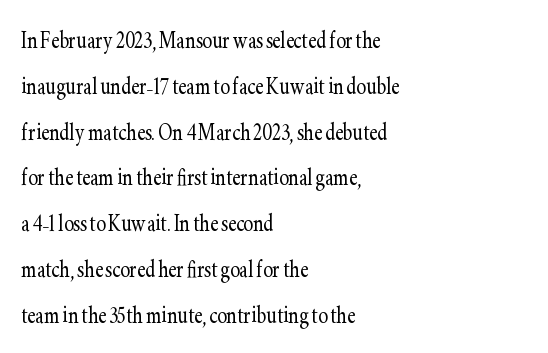
The image shows 29 px light, condensed serif type, upright; set left-aligned, normal line spacing (1.58x), normal letter spacing, not underlined; low stroke contrast and a small x-height.
